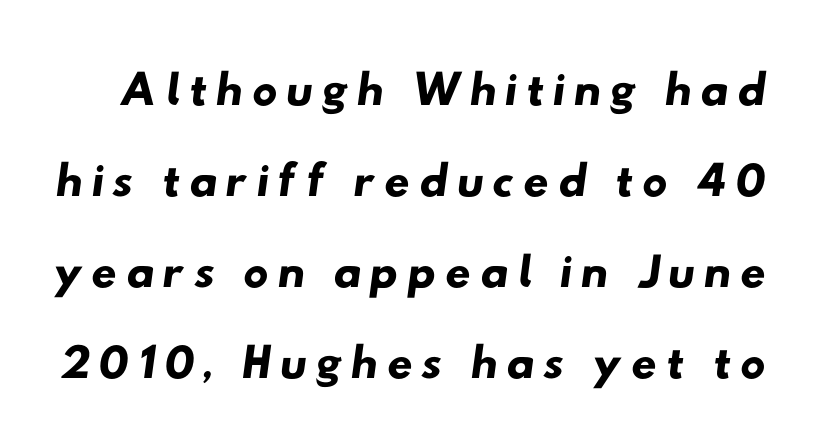
{"serif": "no", "width": "wide", "stroke_contrast": "low", "x_height": "small", "monospaced": "no", "underline": "no", "line_spacing": "normal", "line_spacing_ratio": 1.28, "glyph_px": 71}
